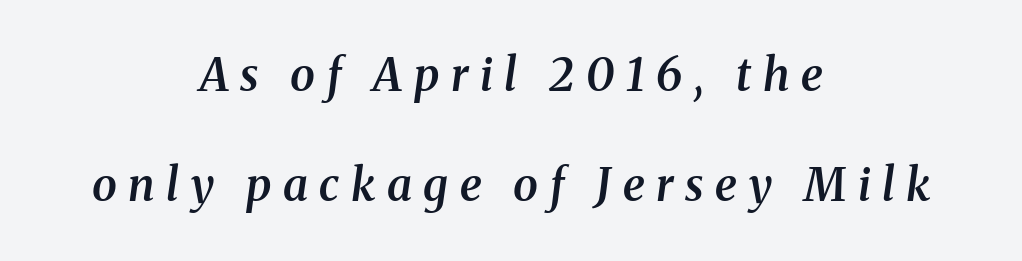
Q: Is the text bold? A: Semi-bold.
Q: Is the text italic (slanted)? A: Yes, it leans right by about 8 degrees.
Q: Is the typeface a serif or a sans-serif typeface? A: Serif.
Q: Is the text underlined? A: No.
Q: How is the paragraph aligned? A: Centered.
Q: Is the spacing between letters normal or unusually wide? A: Unusually wide.
Q: Is the spacing between lines tight, normal or loose? A: Loose.
Q: Width (condensed, normal, or wide)? A: Normal.
Q: Stroke contrast? A: Medium.
Q: x-height? A: Medium.
Q: Monospaced? A: No.
